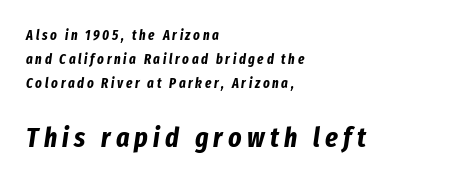
{"italic": "yes", "lean": "right", "slant_degrees": 8, "bold": "yes", "weight": "bold", "width": "condensed", "stroke_contrast": "low", "x_height": "medium", "monospaced": "no", "underline": "no", "align": "left", "line_spacing_ratio": 1.71, "larger_block": "second", "size_ratio": 2.0, "glyph_px": 28}
